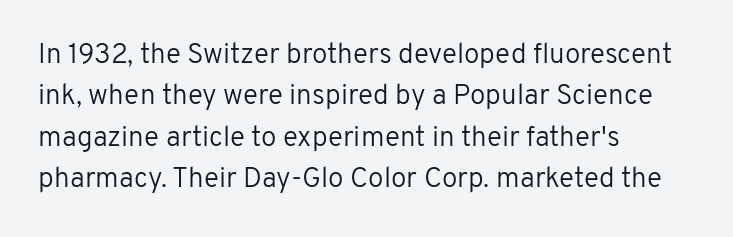
The image shows 28 px regular-weight sans-serif type, upright; set left-aligned, normal line spacing (1.48x), normal letter spacing, not underlined; low stroke contrast and a medium x-height.
